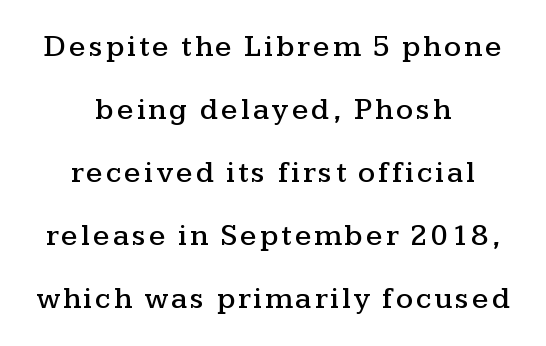
The image shows 30 px wide serif type, upright; set centered, loose line spacing (2.1x), not underlined; medium stroke contrast and a medium x-height.
